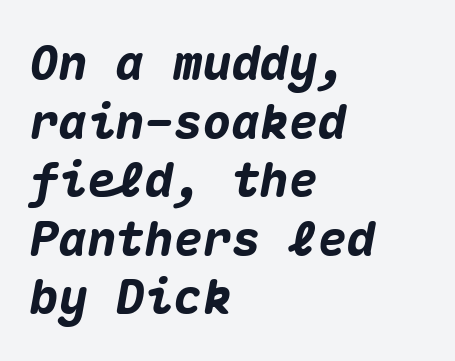
{"italic": "yes", "lean": "right", "slant_degrees": 10, "bold": "yes", "weight": "heavy", "width": "normal", "stroke_contrast": "medium", "x_height": "medium", "monospaced": "yes", "underline": "no", "align": "left", "line_spacing_ratio": 1.22, "letter_spacing": "normal", "letter_spacing_em": 0.0, "glyph_px": 48}
